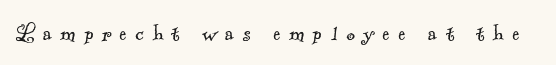
Q: Is the text bold? A: No.
Q: Is the text underlined? A: No.
Q: Is the spacing between letters normal or unusually wide? A: Unusually wide.
